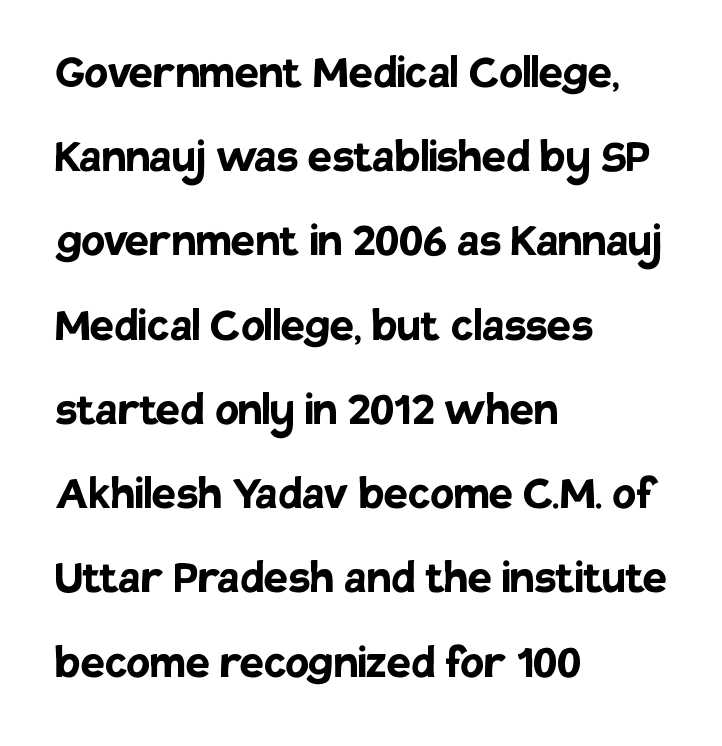
Q: Is the text bold? A: Yes.
Q: Is the text italic (slanted)? A: No, it is upright.
Q: Is the typeface a serif or a sans-serif typeface? A: Sans-serif.
Q: Is the text underlined? A: No.
Q: How is the paragraph aligned? A: Left-aligned.
Q: Is the spacing between letters normal or unusually wide? A: Normal.
Q: Is the spacing between lines tight, normal or loose? A: Normal.
Q: Width (condensed, normal, or wide)? A: Normal.
Q: Stroke contrast? A: Low.
Q: x-height? A: Large.
Q: Monospaced? A: No.
